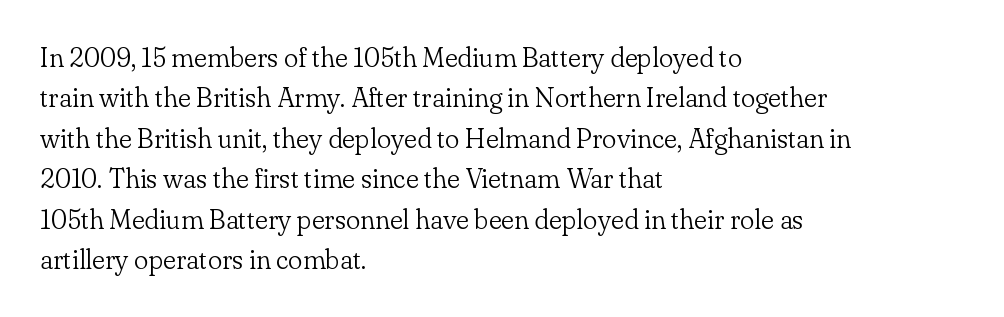
{"italic": "no", "bold": "no", "underline": "no", "align": "left", "line_spacing": "normal", "line_spacing_ratio": 1.5, "letter_spacing": "normal", "letter_spacing_em": 0.0, "glyph_px": 27}
